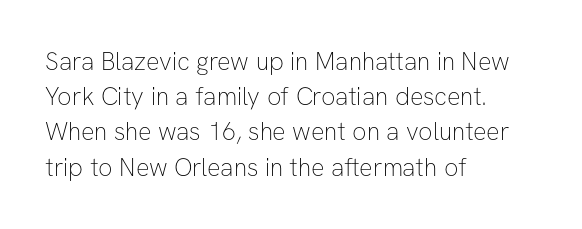
{"italic": "no", "bold": "no", "underline": "no", "align": "left", "line_spacing": "normal", "line_spacing_ratio": 1.41, "letter_spacing": "normal", "letter_spacing_em": 0.0, "glyph_px": 25}
